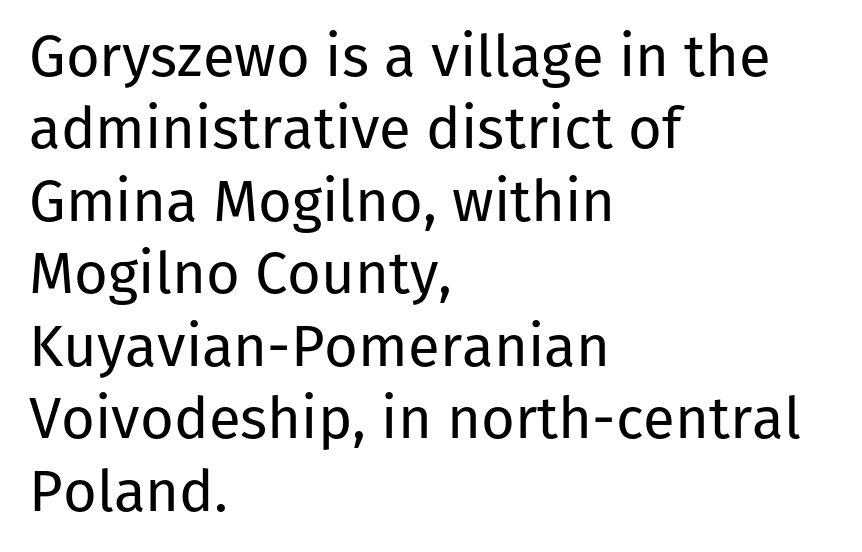
Q: Is the text bold? A: No.
Q: Is the text italic (slanted)? A: No, it is upright.
Q: Is the typeface a serif or a sans-serif typeface? A: Sans-serif.
Q: Is the text underlined? A: No.
Q: How is the paragraph aligned? A: Left-aligned.
Q: Is the spacing between letters normal or unusually wide? A: Normal.
Q: Is the spacing between lines tight, normal or loose? A: Normal.
Q: Width (condensed, normal, or wide)? A: Normal.
Q: Stroke contrast? A: Low.
Q: x-height? A: Medium.
Q: Monospaced? A: No.
